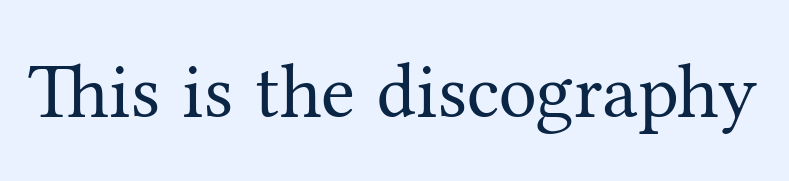
Think of a printed novel: that variable character pitch is what you see here. Italic? Not at all — the glyphs are vertical. Check where the strokes stop: tiny serifs finish them off. Words float on clear page, feet unadorned. Heaviness? Minimal to ordinary, like unemphasized prose. You could call the tracking neutral — neither tight nor loose.
